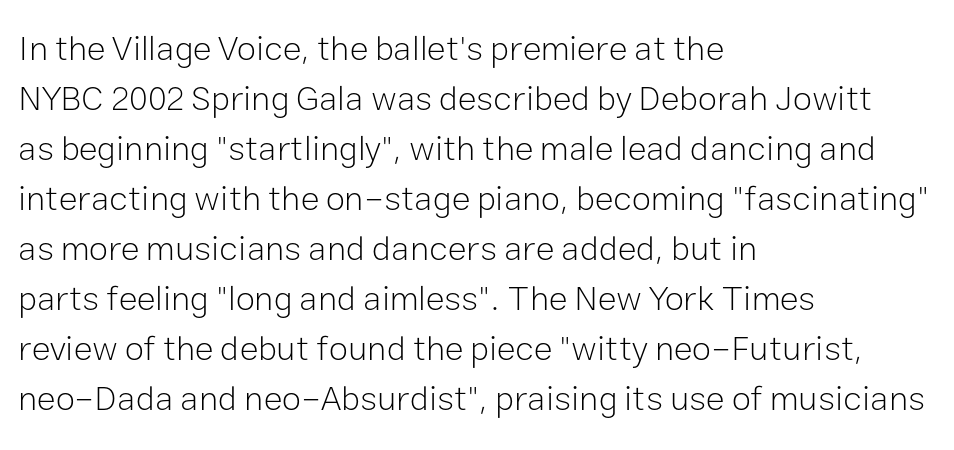
Q: Is the text bold? A: No.
Q: Is the text italic (slanted)? A: No, it is upright.
Q: Is the typeface a serif or a sans-serif typeface? A: Sans-serif.
Q: Is the text underlined? A: No.
Q: How is the paragraph aligned? A: Left-aligned.
Q: Is the spacing between letters normal or unusually wide? A: Normal.
Q: Is the spacing between lines tight, normal or loose? A: Normal.
Q: Width (condensed, normal, or wide)? A: Normal.
Q: Stroke contrast? A: Low.
Q: x-height? A: Medium.
Q: Monospaced? A: No.
